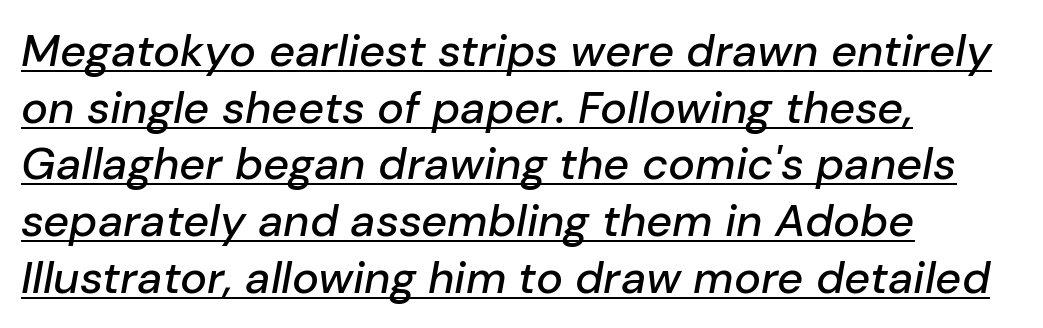
The image shows 45 px text type, italic (leaning right); set left-aligned, normal line spacing (1.26x), normal letter spacing, underlined; low stroke contrast and a medium x-height.
